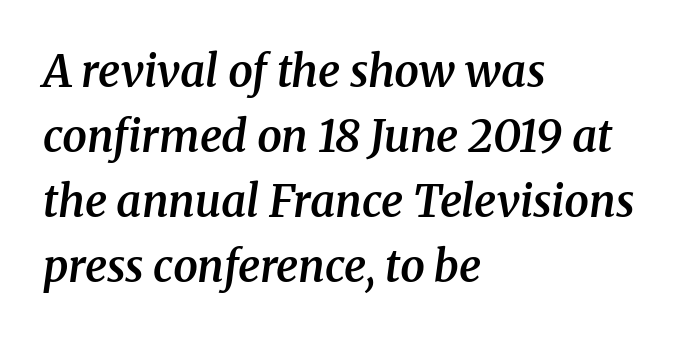
Summary of weight: moderately heavy, a semibold. To sum up the face: it has serifs. This rendering uses left alignment, leaving the right contour irregular. No extra tracking has been applied to these lines. Note the varied advance widths — an 'i' is clearly narrower than an 'm'.
